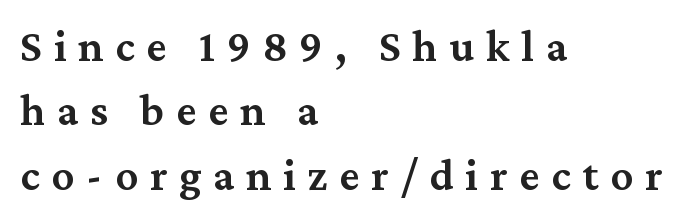
The rendering uses a moderate line-height, typical for paragraphs. The specimen reads as upright at a glance. A bare baseline throughout the passage. Semibold letterforms, between regular and bold. Someone cranked the tracking dial way up on this one.
